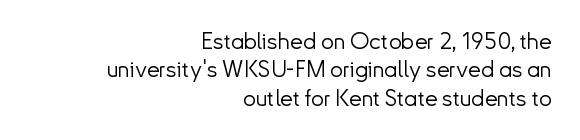
The image shows 23 px text type, upright; set right-aligned, line spacing 1.23x, normal letter spacing, not underlined.
